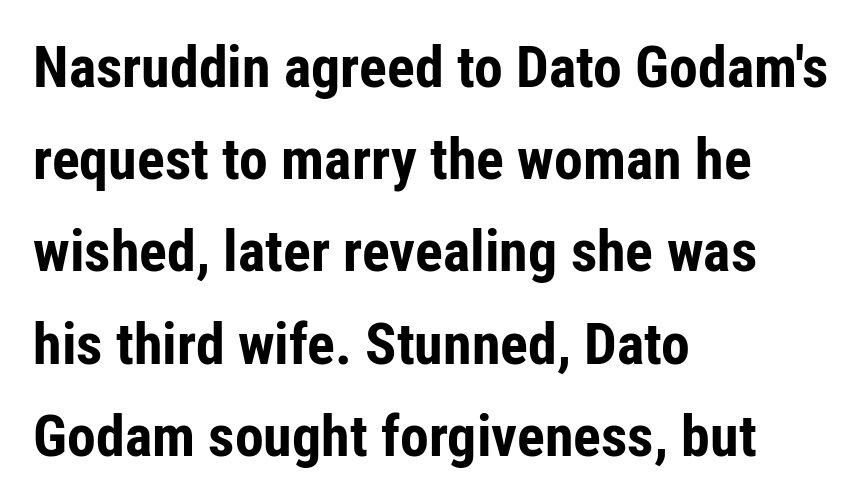
Words appear dense and cohesive because spacing is normal. The foot of each line stays bare and open. The lettering stays uniformly vertical, giving the passage a roman look. The designer left line spacing at the default. The lines are quadded left.
